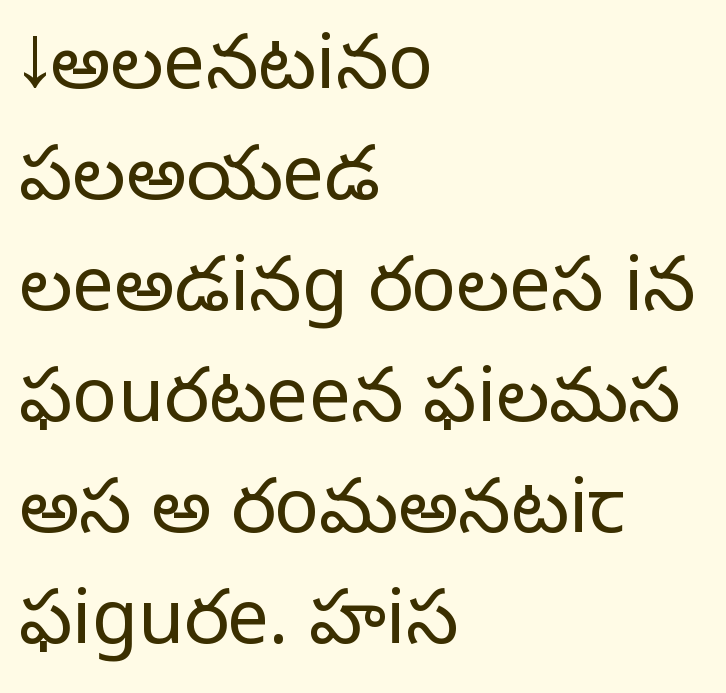
Font category for this specimen: sans-serif. One glance says typical: line gaps are just what's usual. Caption: multi-line text, flush left, ragged right. How are the letters spaced? Ordinarily, with no added tracking.
